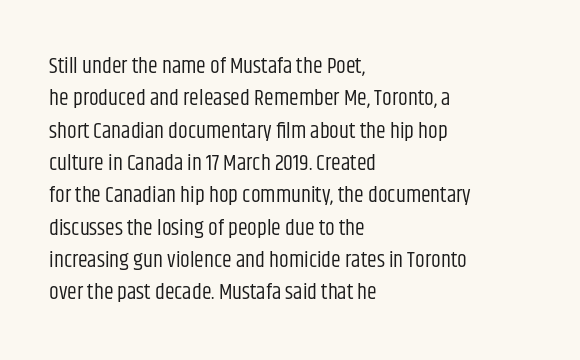
{"italic": "no", "bold": "no", "underline": "no", "align": "left", "line_spacing": "normal", "line_spacing_ratio": 1.47, "letter_spacing": "normal", "letter_spacing_em": 0.0, "glyph_px": 22}
